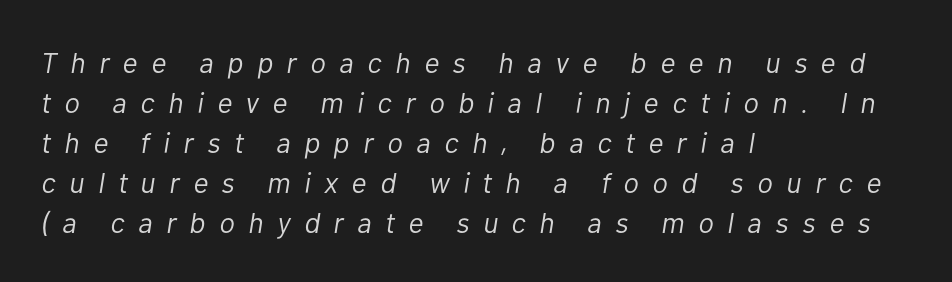
Q: Is the text bold? A: No.
Q: Is the text italic (slanted)? A: Yes, it leans right by about 10 degrees.
Q: Is the text underlined? A: No.
Q: How is the paragraph aligned? A: Left-aligned.
Q: Is the spacing between letters normal or unusually wide? A: Unusually wide.
Q: Is the spacing between lines tight, normal or loose? A: Normal.
Q: Width (condensed, normal, or wide)? A: Normal.
Q: Stroke contrast? A: Low.
Q: x-height? A: Medium.
Q: Monospaced? A: No.
